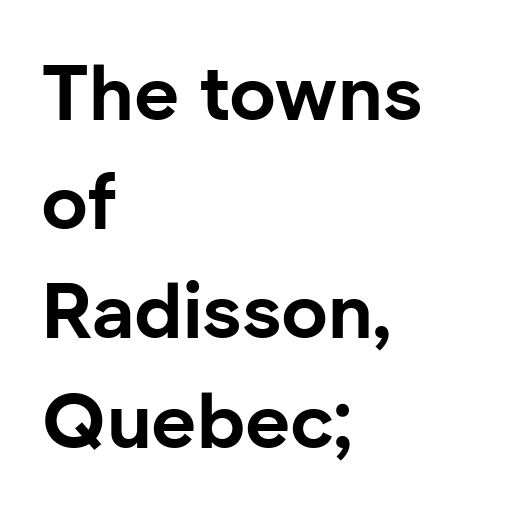
The image shows 78 px bold sans-serif type, upright; set left-aligned, normal line spacing (1.4x), normal letter spacing, not underlined; low stroke contrast and a medium x-height.
